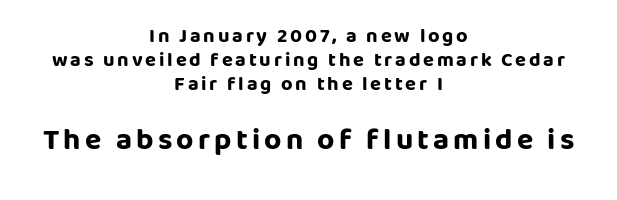
Q: Is the text bold? A: Yes.
Q: Is the text italic (slanted)? A: No, it is upright.
Q: Is the typeface a serif or a sans-serif typeface? A: Sans-serif.
Q: Is the text underlined? A: No.
Q: How is the paragraph aligned? A: Centered.
Q: Which block of text is set in a larger size, the first (top) or the second (bottom)? A: The second (bottom) one.
Q: Width (condensed, normal, or wide)? A: Normal.
Q: Stroke contrast? A: Low.
Q: x-height? A: Large.
Q: Monospaced? A: No.
